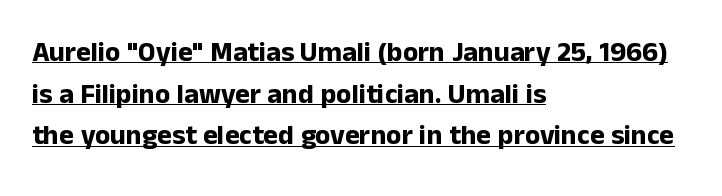
Posture: upright roman. Weight: bold. How would I describe the line gaps? Plain and ordinary. Grotesque or geometric, the face here clearly has no serifs.
